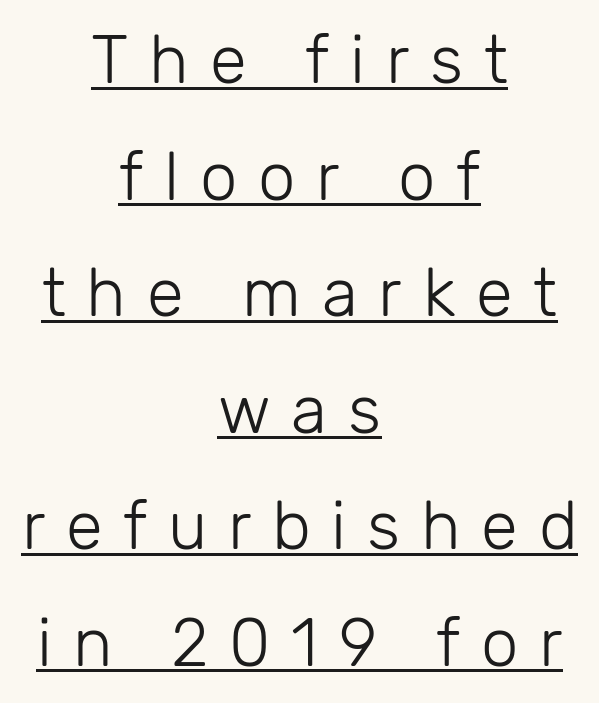
The image shows 67 px light sans-serif type, upright; set centered, line spacing 1.74x, unusually wide letter spacing (+0.31 em), underlined; low stroke contrast and a medium x-height.
